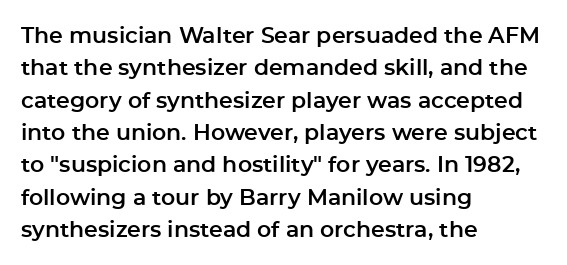
Q: Is the text italic (slanted)? A: No, it is upright.
Q: Is the text underlined? A: No.
Q: How is the paragraph aligned? A: Left-aligned.
Q: Is the spacing between letters normal or unusually wide? A: Normal.
Q: Is the spacing between lines tight, normal or loose? A: Normal.
